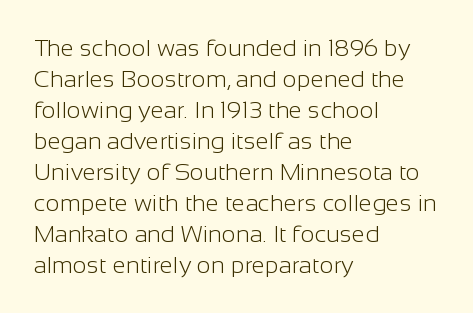
These lines keep a tight, regular rhythm from letter to letter. Notice how descenders clear the ascenders below comfortably — that's standard leading. These lines were composed using upright roman letters. One-word summary of the alignment: left. Nobody drew a line under any word here. The typesetting does not lean heavy: it is not bold.
